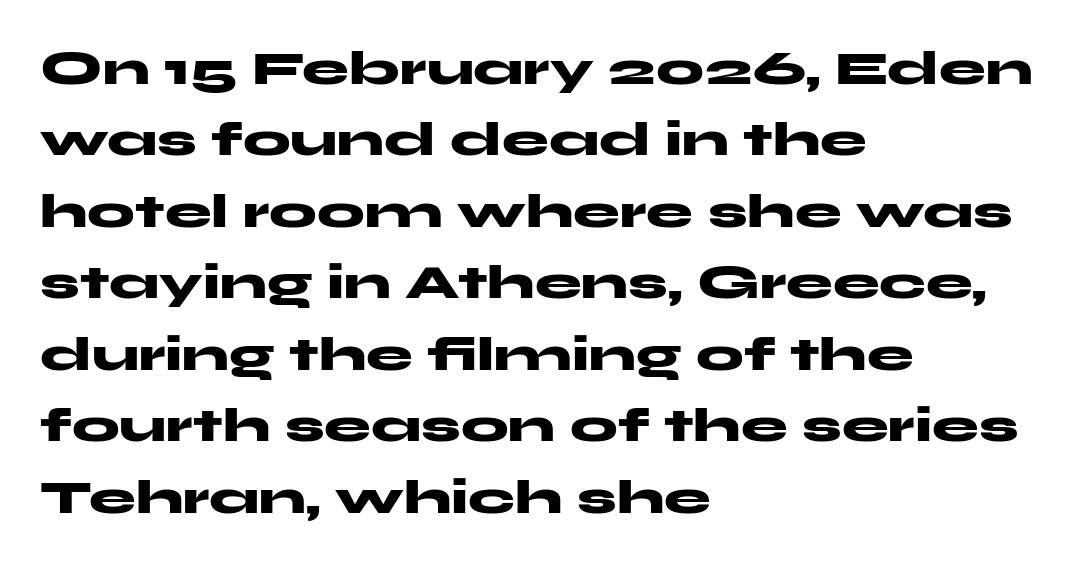
The letters carry no serifs — their stems end cleanly without finishing strokes. Character widths vary here, with narrow letters taking less room than wide ones. Every character sits straight up, as roman type does. Pretty heavy lettering here — definitely bold. The letters sit at their default tracking, neither squeezed nor spread.
